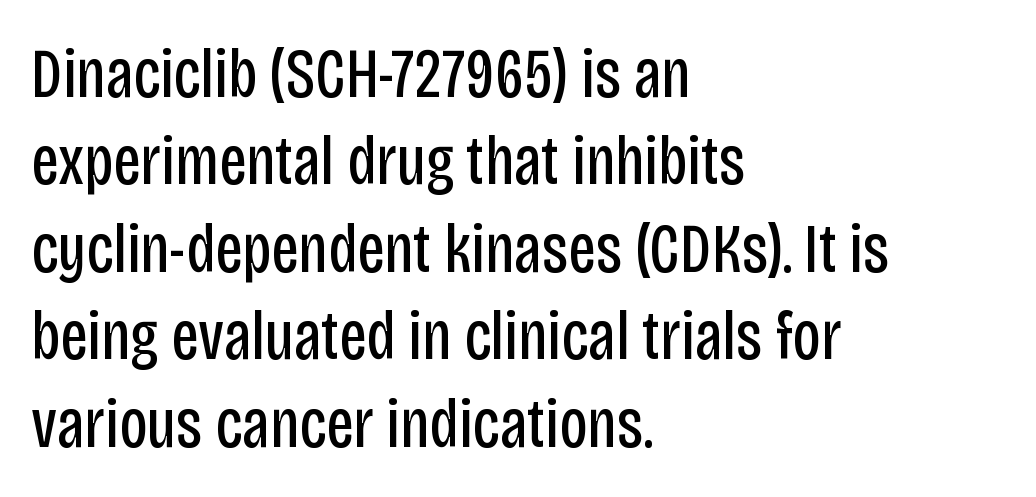
Q: Is the text bold? A: No.
Q: Is the text italic (slanted)? A: No, it is upright.
Q: Is the typeface a serif or a sans-serif typeface? A: Sans-serif.
Q: Is the text underlined? A: No.
Q: How is the paragraph aligned? A: Left-aligned.
Q: Is the spacing between letters normal or unusually wide? A: Normal.
Q: Is the spacing between lines tight, normal or loose? A: Normal.
Q: Width (condensed, normal, or wide)? A: Condensed.
Q: Stroke contrast? A: Low.
Q: x-height? A: Large.
Q: Monospaced? A: No.
